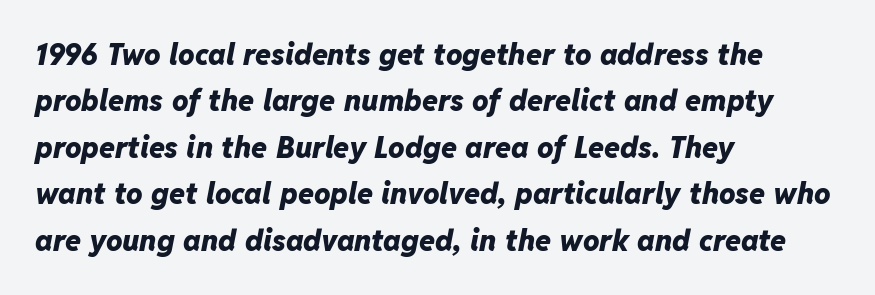
Q: Is the text bold? A: Yes.
Q: Is the text italic (slanted)? A: Yes, it leans right by about 11 degrees.
Q: Is the text underlined? A: No.
Q: How is the paragraph aligned? A: Left-aligned.
Q: Is the spacing between letters normal or unusually wide? A: Normal.
Q: Is the spacing between lines tight, normal or loose? A: Normal.
Q: Width (condensed, normal, or wide)? A: Normal.
Q: Stroke contrast? A: Low.
Q: x-height? A: Medium.
Q: Monospaced? A: No.
